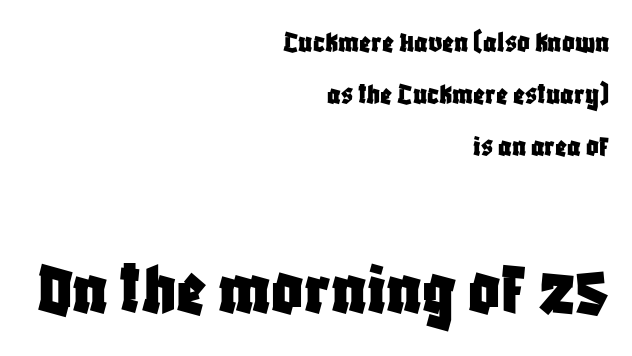
{"serif": "no", "italic": "no", "width": "condensed", "stroke_contrast": "low", "x_height": "large", "monospaced": "no", "underline": "no", "align": "right", "line_spacing": "normal", "line_spacing_ratio": 1.67, "letter_spacing": "normal", "letter_spacing_em": 0.0, "larger_block": "second", "size_ratio": 2.52, "glyph_px": 78}
